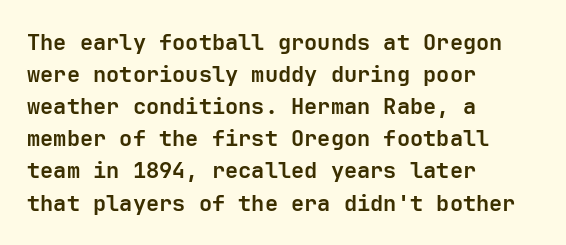
These lines were composed using upright roman letters. Bare-footed words on every line. The vertical gap from one line to the next is medium. Leftover space on each line is placed entirely after the last word. The line texture is even and compact thanks to regular tracking.
